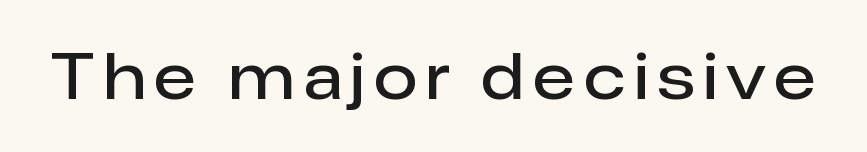
{"serif": "no", "italic": "no", "bold": "semi", "weight": "semibold", "width": "normal", "stroke_contrast": "low", "x_height": "medium", "monospaced": "no", "underline": "no", "glyph_px": 63}
